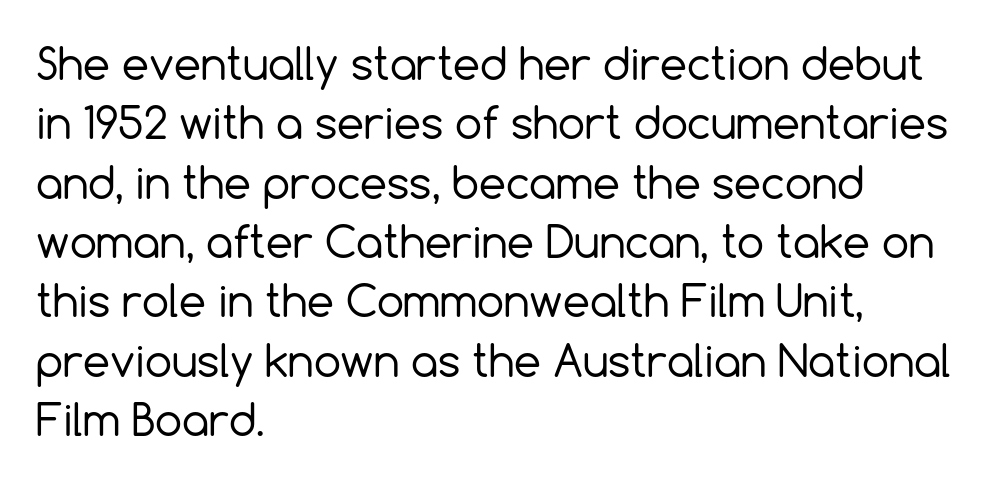
The image shows 43 px regular-weight sans-serif type, upright; set left-aligned, normal line spacing (1.38x), normal letter spacing, not underlined; a medium x-height.
